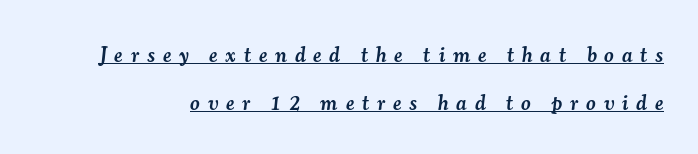
Q: Is the text bold? A: Semi-bold.
Q: Is the text italic (slanted)? A: Yes, it leans right by about 7 degrees.
Q: Is the text underlined? A: Yes.
Q: Is the spacing between letters normal or unusually wide? A: Unusually wide.
Q: Is the spacing between lines tight, normal or loose? A: Loose.
